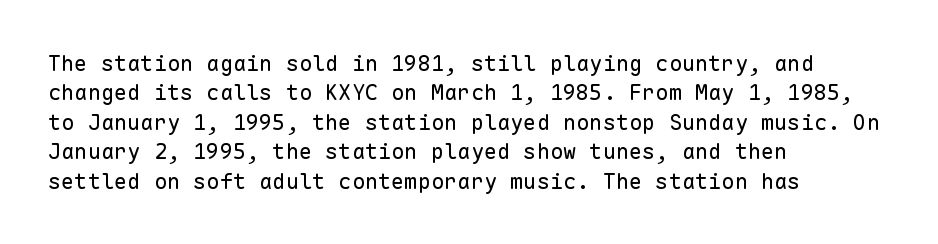
{"italic": "no", "bold": "no", "underline": "no", "align": "left", "line_spacing": "normal", "line_spacing_ratio": 1.34, "letter_spacing": "normal", "letter_spacing_em": 0.0, "glyph_px": 22}
